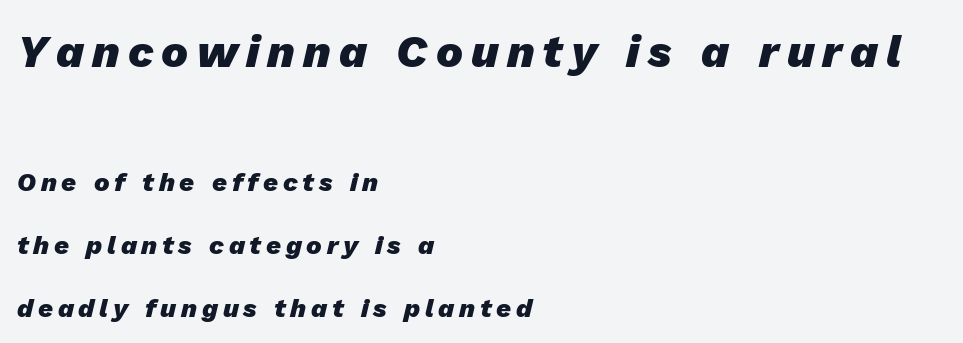
Does the weight exceed regular? Yes, all the way to bold. Looks like regular typesetting: each glyph gets only the width it needs. These lines stand farther apart than default settings would place them. Nobody drew a line under any word here. Typeset ragged right — the left edge is the straight one. The letters are slanted; this is an italic face.
